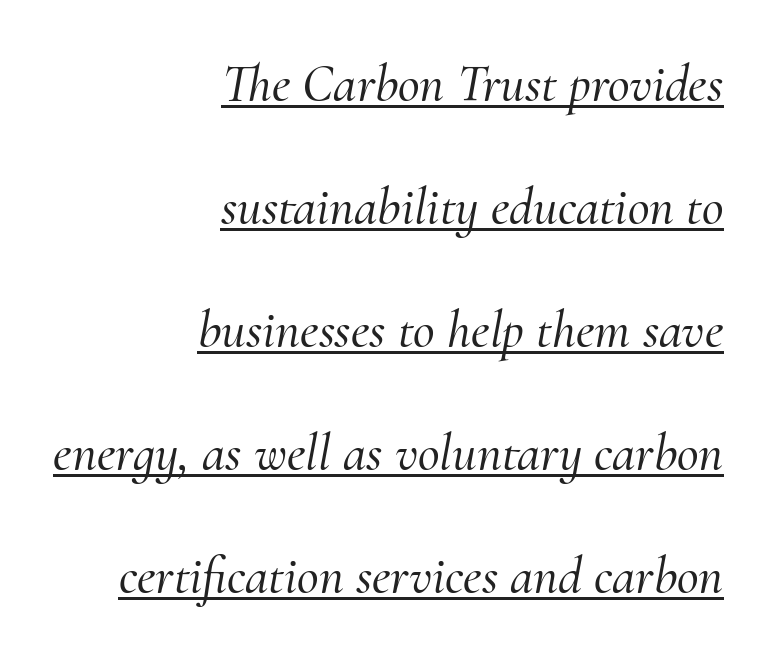
The image shows 53 px serif type, italic (leaning right); set right-aligned, loose line spacing (2.32x), normal letter spacing, underlined; medium stroke contrast and a small x-height.
